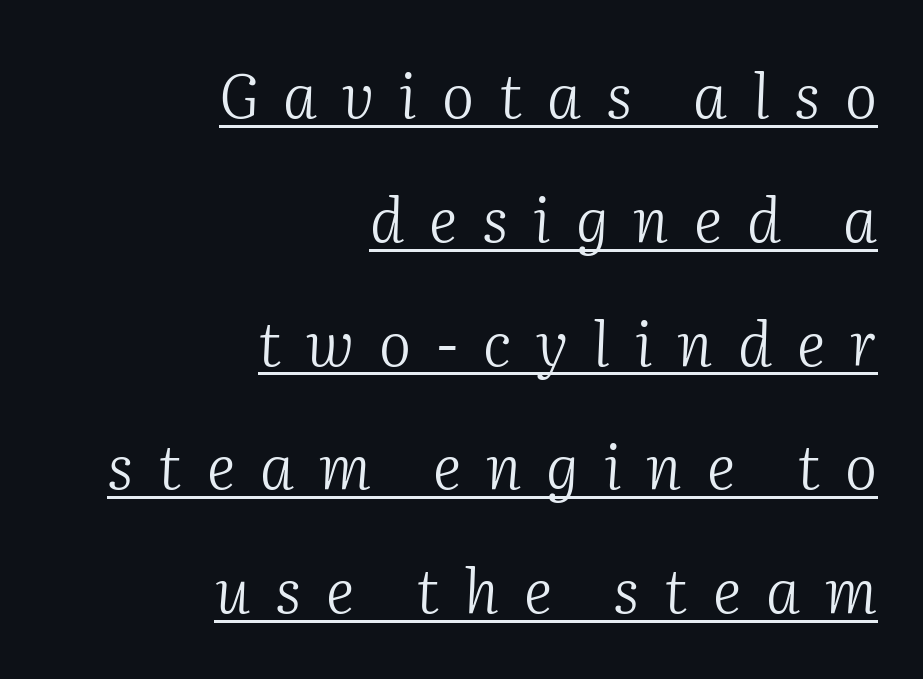
Notice how the stems are inclined rather than vertical — that's the hallmark of italics. Is this a heavy cut? Hardly; it is regular or lighter. Interline gaps are noticeably wide in this sample. The letters are spread apart with noticeably loose tracking. Is this a fixed-width face? No — the glyphs have proportional, varying widths.
